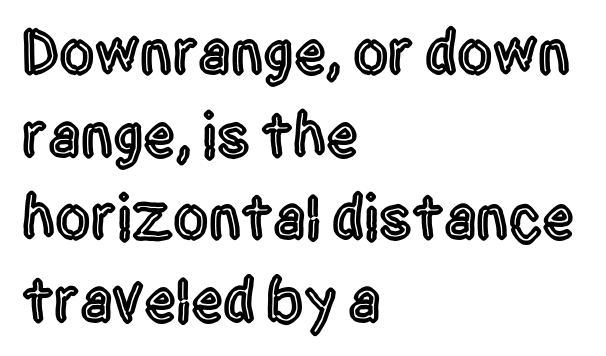
Q: Is the text italic (slanted)? A: No, it is upright.
Q: Is the typeface a serif or a sans-serif typeface? A: Sans-serif.
Q: Is the text underlined? A: No.
Q: How is the paragraph aligned? A: Left-aligned.
Q: Is the spacing between letters normal or unusually wide? A: Normal.
Q: Is the spacing between lines tight, normal or loose? A: Normal.
Q: Width (condensed, normal, or wide)? A: Condensed.
Q: x-height? A: Large.
Q: Monospaced? A: No.
